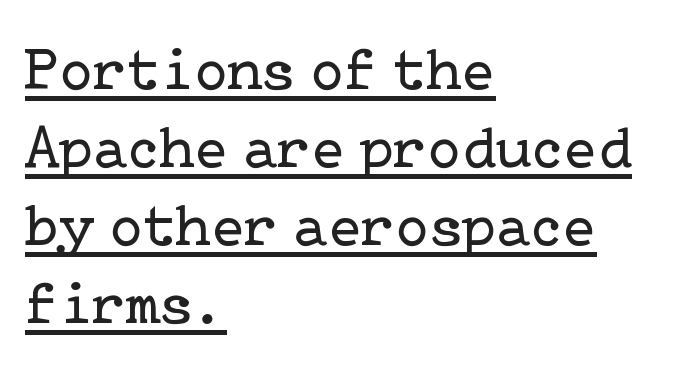
Q: Is the text bold? A: No.
Q: Is the text italic (slanted)? A: No, it is upright.
Q: Is the typeface a serif or a sans-serif typeface? A: Serif.
Q: Is the text underlined? A: Yes.
Q: How is the paragraph aligned? A: Left-aligned.
Q: Is the spacing between letters normal or unusually wide? A: Normal.
Q: Is the spacing between lines tight, normal or loose? A: Normal.
Q: Width (condensed, normal, or wide)? A: Normal.
Q: Stroke contrast? A: Low.
Q: x-height? A: Medium.
